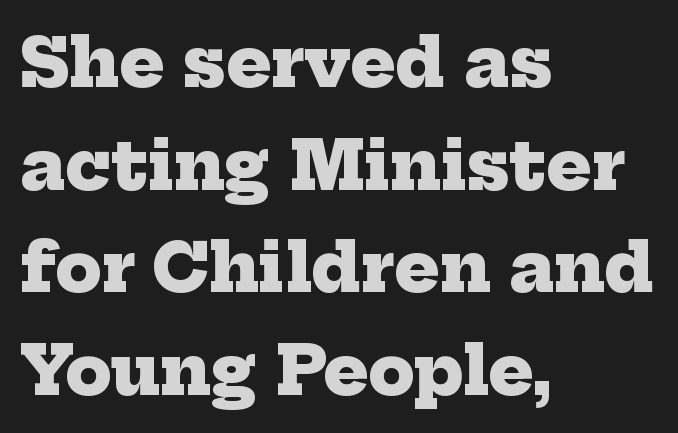
Q: Is the text bold? A: Yes.
Q: Is the typeface a serif or a sans-serif typeface? A: Serif.
Q: Is the text underlined? A: No.
Q: How is the paragraph aligned? A: Left-aligned.
Q: Is the spacing between letters normal or unusually wide? A: Normal.
Q: Is the spacing between lines tight, normal or loose? A: Normal.
Q: Width (condensed, normal, or wide)? A: Normal.
Q: Stroke contrast? A: Low.
Q: x-height? A: Medium.
Q: Monospaced? A: No.
